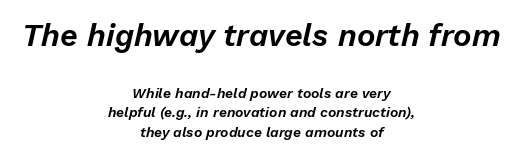
The image shows 31 px text type, italic (leaning right); set centered, normal line spacing (1.37x), normal letter spacing, not underlined; the first (top) block is 2.21x larger; low stroke contrast and a medium x-height.
